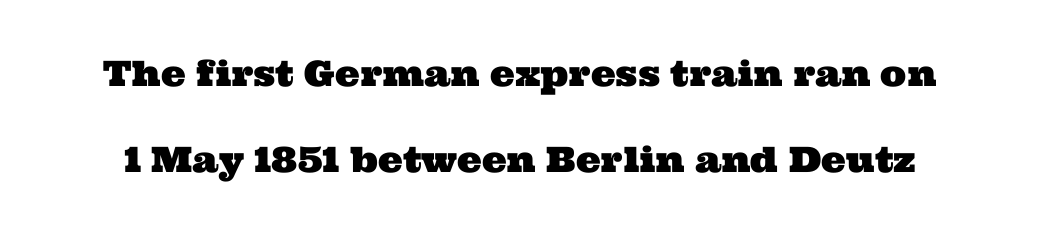
{"serif": "yes", "width": "wide", "stroke_contrast": "medium", "x_height": "medium", "monospaced": "no", "underline": "no", "line_spacing": "loose", "line_spacing_ratio": 2.46, "letter_spacing": "normal", "letter_spacing_em": 0.0, "glyph_px": 35}
